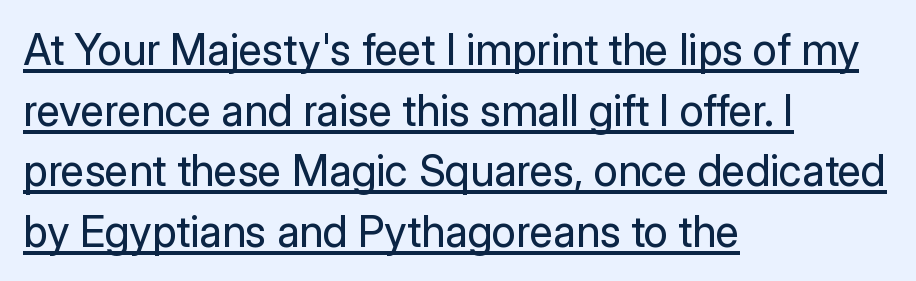
Q: Is the text bold? A: No.
Q: Is the text italic (slanted)? A: No, it is upright.
Q: Is the typeface a serif or a sans-serif typeface? A: Sans-serif.
Q: Is the text underlined? A: Yes.
Q: How is the paragraph aligned? A: Left-aligned.
Q: Is the spacing between letters normal or unusually wide? A: Normal.
Q: Is the spacing between lines tight, normal or loose? A: Normal.
Q: Width (condensed, normal, or wide)? A: Normal.
Q: Stroke contrast? A: Low.
Q: x-height? A: Medium.
Q: Monospaced? A: No.
